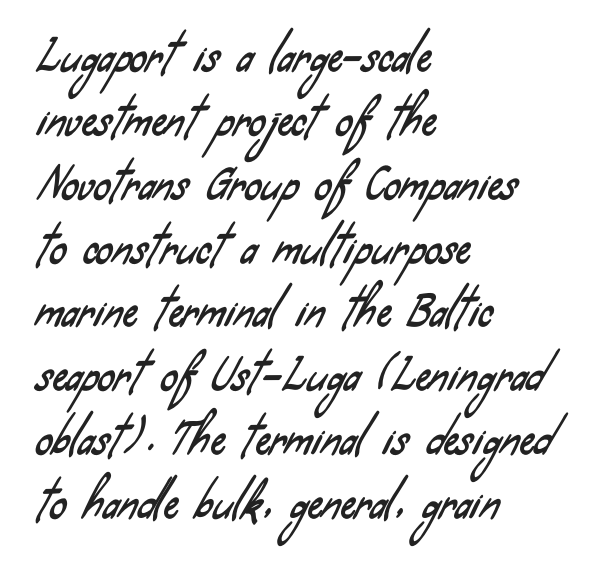
{"serif": "no", "width": "condensed", "stroke_contrast": "low", "x_height": "small", "monospaced": "no", "underline": "no", "align": "left", "line_spacing": "normal", "line_spacing_ratio": 1.52, "letter_spacing": "normal", "letter_spacing_em": 0.0, "glyph_px": 42}
